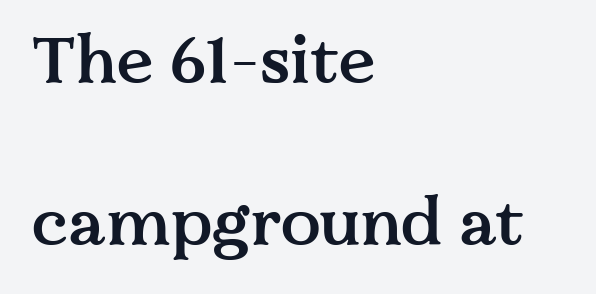
The image shows 66 px semibold serif type, upright; set left-aligned, loose line spacing (2.46x), normal letter spacing, not underlined; medium stroke contrast and a medium x-height.
